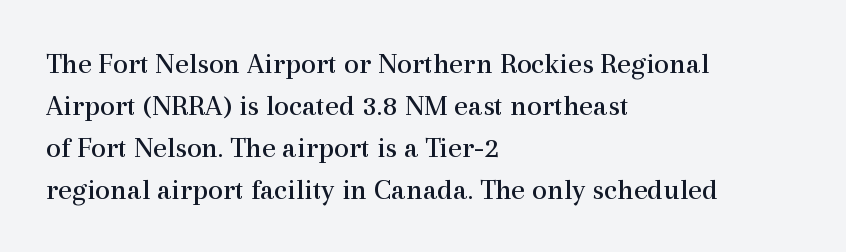
A light-to-regular cut is what we see here. Varying glyph widths throughout — classic text-font behaviour. There is no visible air inserted between adjacent glyphs. In terms of leading, this rendering sits right in the middle. Horizontal alignment here is leftward, the default for most running prose.
